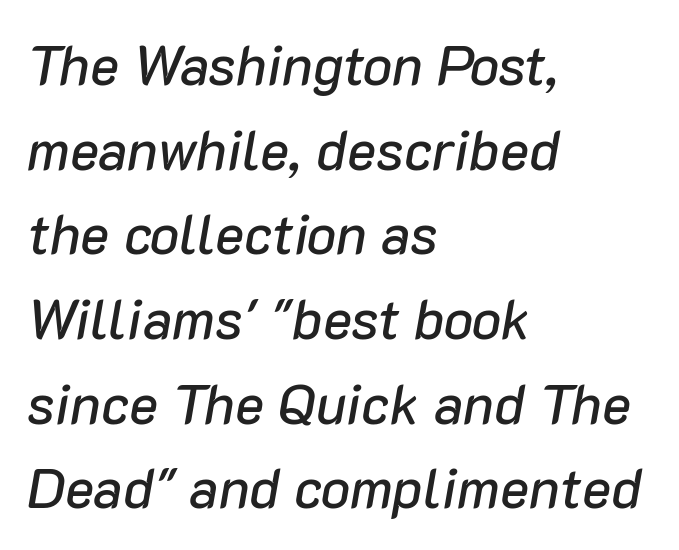
{"italic": "yes", "lean": "right", "slant_degrees": 10, "width": "normal", "stroke_contrast": "low", "x_height": "medium", "monospaced": "no", "underline": "no", "align": "left", "line_spacing": "normal", "line_spacing_ratio": 1.54, "letter_spacing": "normal", "letter_spacing_em": 0.0, "glyph_px": 55}
